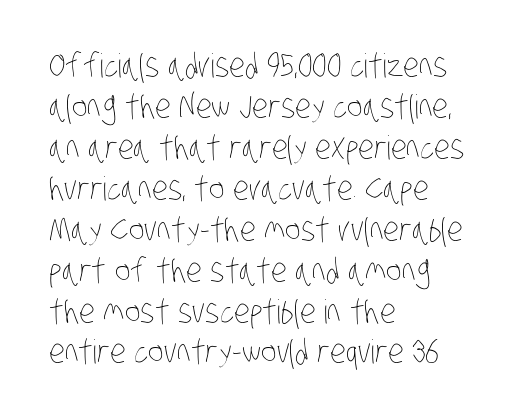
The image shows 33 px thin, condensed type; set left-aligned, line spacing 1.24x, normal letter spacing, not underlined; low stroke contrast and a large x-height.
